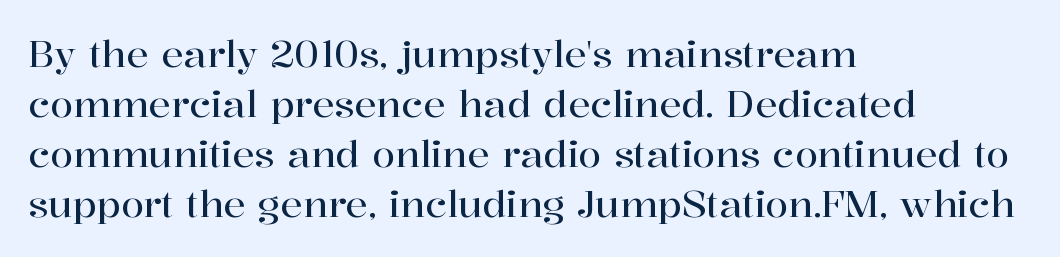
Compared with typical body copy, the letter spacing here is the same. Is the block centered? No — it sits flush against the left margin. A typesetter would call this leading conventional body-copy spacing. Nobody drew a line under any word here.
